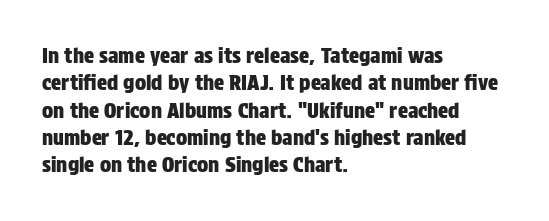
You could call the tracking neutral — neither tight nor loose. Honestly, there is no underline to notice here at all. This is roman type, the default non-slanted kind. Compared with a centered layout, this one pins lines to the left instead. Interline gaps are of average width in this sample.
